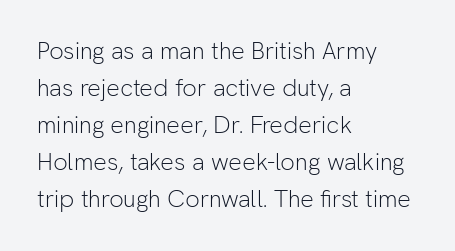
Vertical strokes here are truly vertical. Every row of glyphs begins at an identical x-position on the left. Between one letter and the next there's only the usual sliver of space. Only glyphs here, with clear space below each row.
